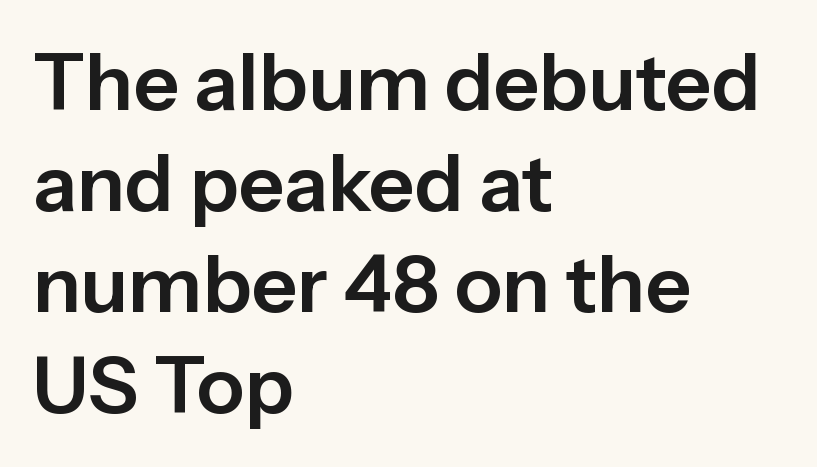
The image shows 79 px sans-serif type, upright; set left-aligned, normal line spacing (1.28x), normal letter spacing, not underlined; low stroke contrast and a medium x-height.
